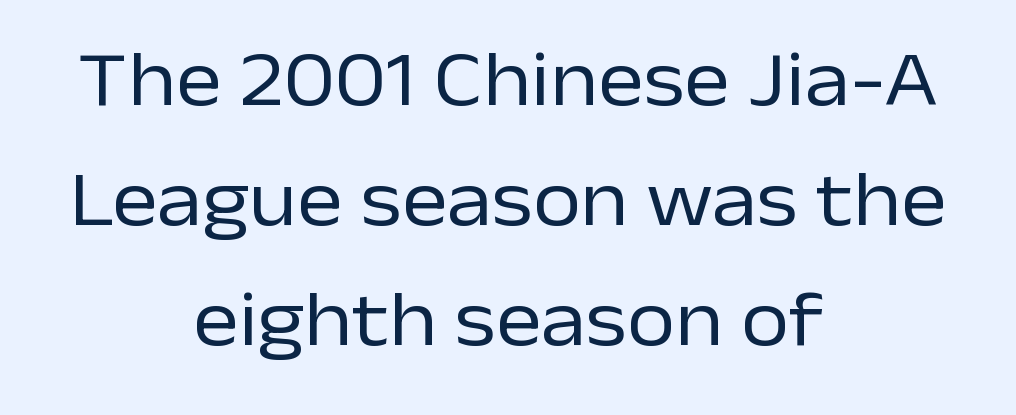
Q: Is the text bold? A: No.
Q: Is the text italic (slanted)? A: No, it is upright.
Q: Is the typeface a serif or a sans-serif typeface? A: Sans-serif.
Q: Is the text underlined? A: No.
Q: How is the paragraph aligned? A: Centered.
Q: Is the spacing between letters normal or unusually wide? A: Normal.
Q: Is the spacing between lines tight, normal or loose? A: Normal.
Q: Width (condensed, normal, or wide)? A: Normal.
Q: Stroke contrast? A: Low.
Q: x-height? A: Medium.
Q: Monospaced? A: No.
